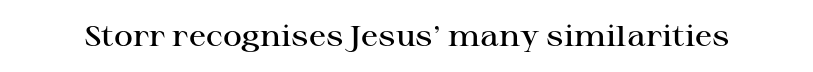
Q: Is the text bold? A: Semi-bold.
Q: Is the text italic (slanted)? A: No, it is upright.
Q: Is the typeface a serif or a sans-serif typeface? A: Serif.
Q: Is the text underlined? A: No.
Q: Is the spacing between letters normal or unusually wide? A: Normal.
Q: Width (condensed, normal, or wide)? A: Wide.
Q: Stroke contrast? A: High.
Q: x-height? A: Medium.
Q: Monospaced? A: No.
